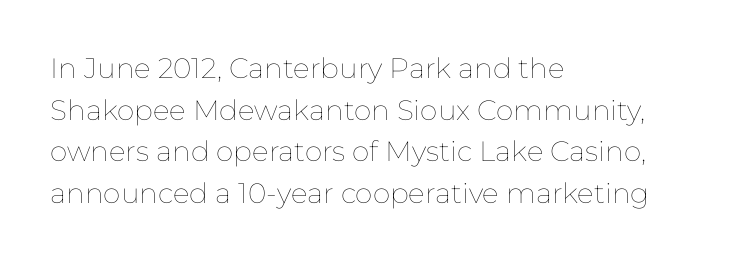
{"italic": "no", "bold": "no", "weight": "thin", "width": "normal", "stroke_contrast": "low", "x_height": "medium", "monospaced": "no", "underline": "no", "align": "left", "line_spacing": "normal", "line_spacing_ratio": 1.49, "letter_spacing": "normal", "letter_spacing_em": 0.0, "glyph_px": 28}
